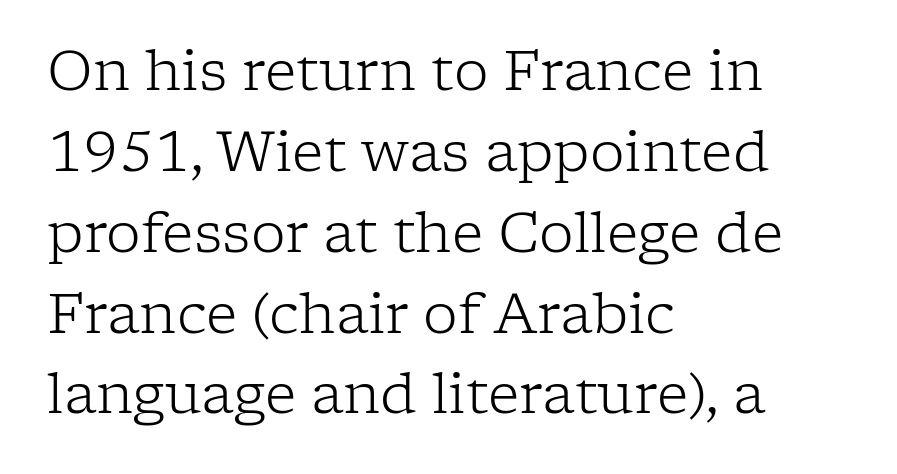
Q: Is the text bold? A: No.
Q: Is the text italic (slanted)? A: No, it is upright.
Q: Is the typeface a serif or a sans-serif typeface? A: Serif.
Q: Is the text underlined? A: No.
Q: How is the paragraph aligned? A: Left-aligned.
Q: Is the spacing between letters normal or unusually wide? A: Normal.
Q: Is the spacing between lines tight, normal or loose? A: Normal.
Q: Width (condensed, normal, or wide)? A: Normal.
Q: Stroke contrast? A: Low.
Q: x-height? A: Medium.
Q: Monospaced? A: No.
